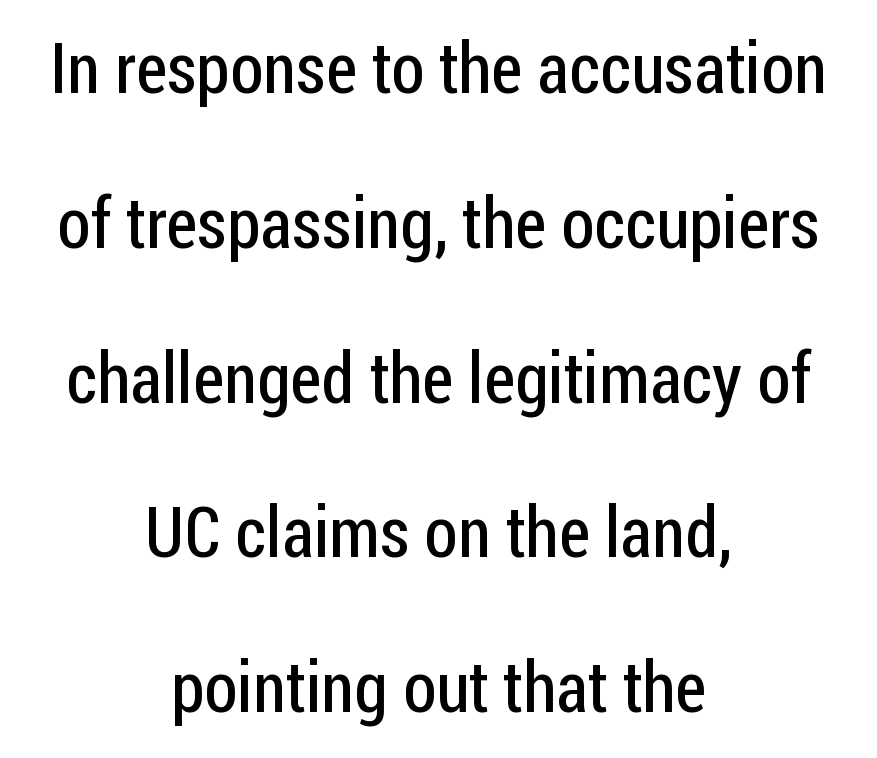
Q: Is the text bold? A: No.
Q: Is the text italic (slanted)? A: No, it is upright.
Q: Is the typeface a serif or a sans-serif typeface? A: Sans-serif.
Q: Is the text underlined? A: No.
Q: How is the paragraph aligned? A: Centered.
Q: Is the spacing between letters normal or unusually wide? A: Normal.
Q: Is the spacing between lines tight, normal or loose? A: Loose.
Q: Width (condensed, normal, or wide)? A: Condensed.
Q: Stroke contrast? A: Low.
Q: x-height? A: Medium.
Q: Monospaced? A: No.
